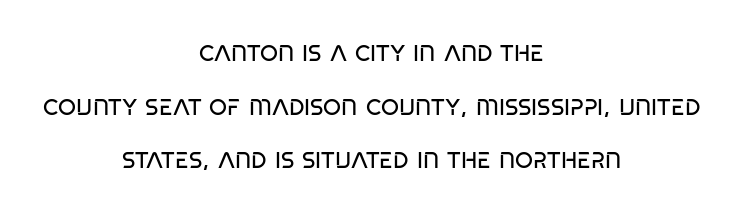
Think standard paragraph weight, or any step lighter than that. Quick note: interline space is abundant. Compared with typical body copy, the letter spacing here is the same. Teacher's note: observe the equal gaps on both sides — that is centered alignment. The area under the type is left untouched.
